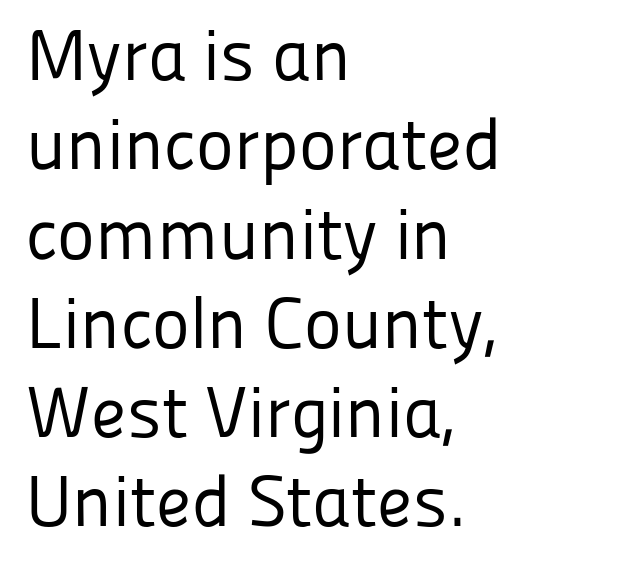
This rendering employs a face without finishing strokes, i.e., a sans-serif. The font sits on the lighter half of the weight spectrum, regular included. These lines are rendered in a variable-pitch font. How are the letters spaced? Ordinarily, with no added tracking.
